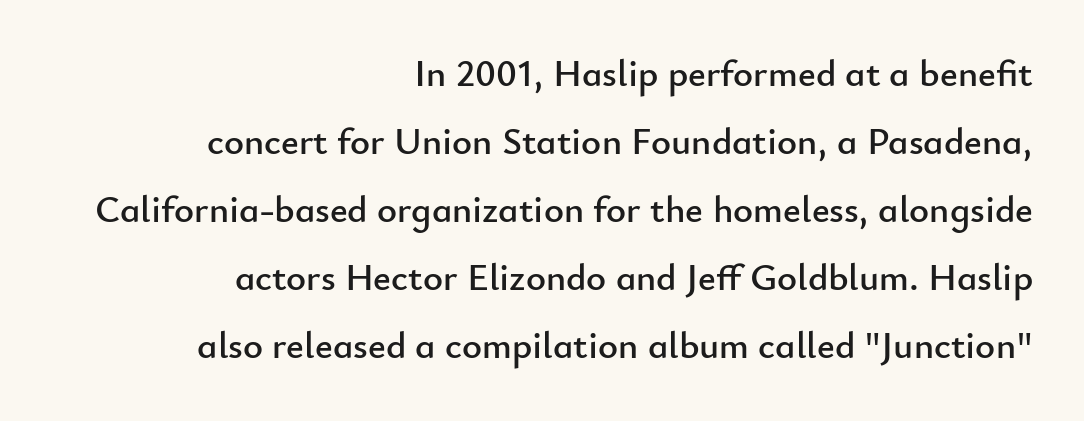
Spacing verdict: proportional, widths tailored to each character. Quick note: not italic, upright. Unmarked baselines from the first word to the last. One-word summary of the alignment: right. You can tell from the bare stems that sans-serif type was used. There is no visible air inserted between adjacent glyphs.
